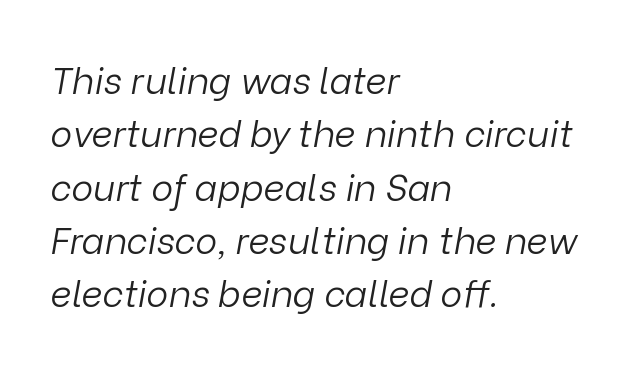
A typesetter would mark this as italic. Horizontal bands of white between lines are of average thickness. Spacing between characters is what you'd get straight out of the box. Looks like regular typesetting: each glyph gets only the width it needs. The typesetter chose a ragged-right arrangement here. Letters have the restrained weight of plain body copy at most.
